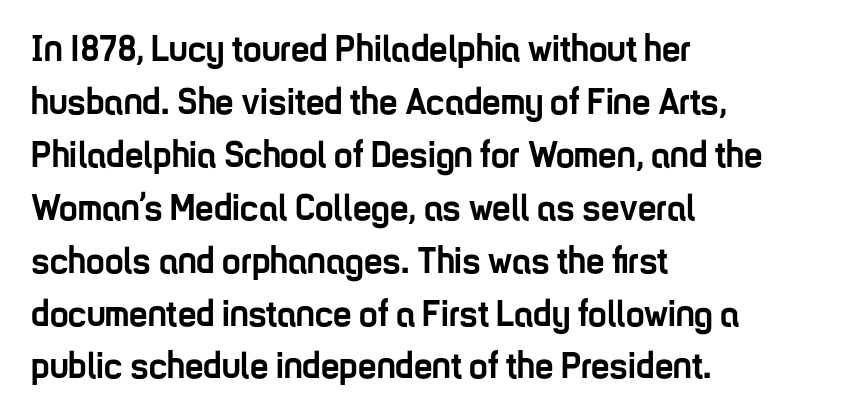
Words appear dense and cohesive because spacing is normal. Serifs: no, the terminals of the letterforms are clean. Plenty of ink on the page — the face is bold. Type without underlining.
